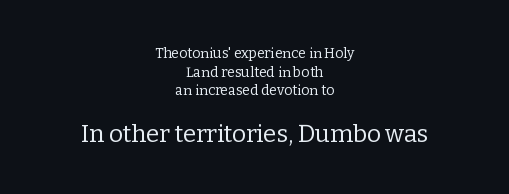
The image shows 24 px text type, upright; set centered, normal line spacing (1.33x), normal letter spacing, not underlined; the second (bottom) block is 1.71x larger.
